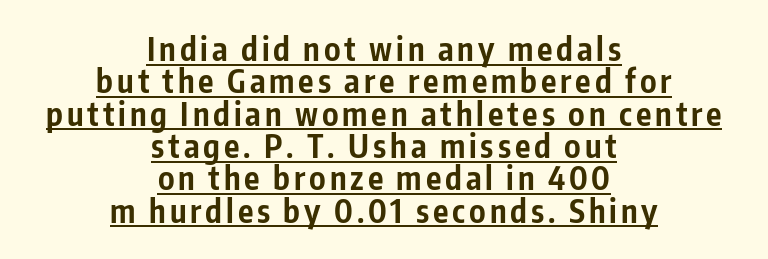
{"serif": "no", "italic": "no", "bold": "yes", "weight": "bold", "width": "condensed", "stroke_contrast": "low", "x_height": "medium", "monospaced": "no", "underline": "yes", "align": "center", "line_spacing": "tight", "line_spacing_ratio": 1.01, "glyph_px": 32}
